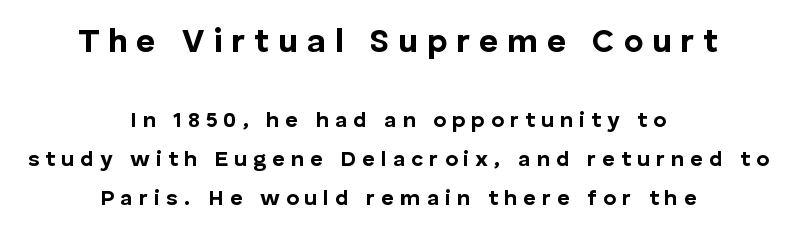
{"serif": "no", "italic": "no", "bold": "yes", "weight": "bold", "width": "normal", "stroke_contrast": "low", "x_height": "medium", "monospaced": "no", "underline": "no", "align": "center", "line_spacing_ratio": 1.76, "letter_spacing": "wide", "letter_spacing_em": 0.27, "larger_block": "first", "size_ratio": 1.5, "glyph_px": 33}
